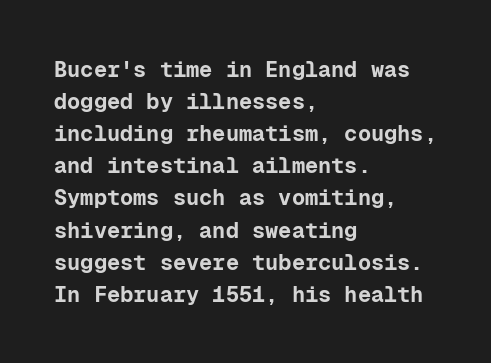
These lines were composed using upright roman letters. Bare-footed words on every line. The vertical gap from one line to the next is medium. Leftover space on each line is placed entirely after the last word. The line texture is even and compact thanks to regular tracking.
